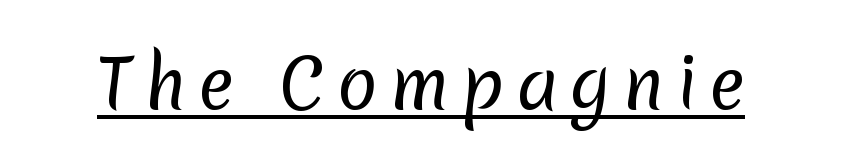
{"serif": "no", "bold": "no", "weight": "regular", "width": "normal", "stroke_contrast": "low", "x_height": "medium", "monospaced": "no", "underline": "yes", "glyph_px": 67}
